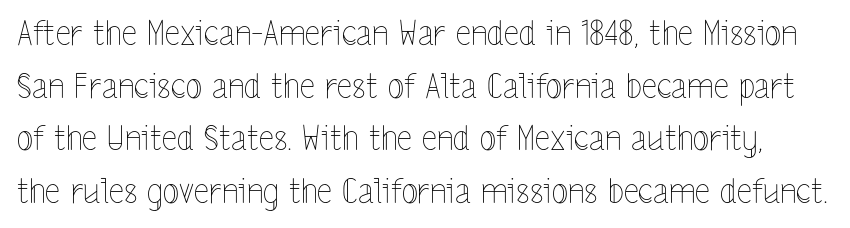
{"italic": "no", "bold": "no", "weight": "thin", "width": "condensed", "x_height": "medium", "monospaced": "no", "underline": "no", "line_spacing": "normal", "line_spacing_ratio": 1.55, "letter_spacing": "normal", "letter_spacing_em": 0.0, "glyph_px": 34}
